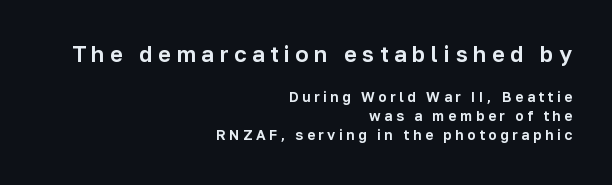
Successive baselines arrive at the customary interval. The first block has been scaled up relative to the second. Is there any slant? The stems are plumb. Horizontally, the lines are justified to the trailing edge only.
